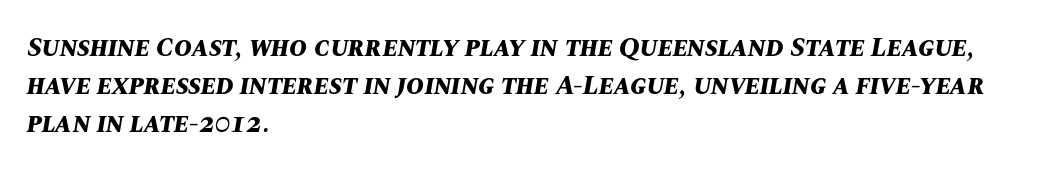
The image shows 27 px bold type, italic (leaning right); set left-aligned, normal line spacing (1.4x), normal letter spacing, not underlined.
